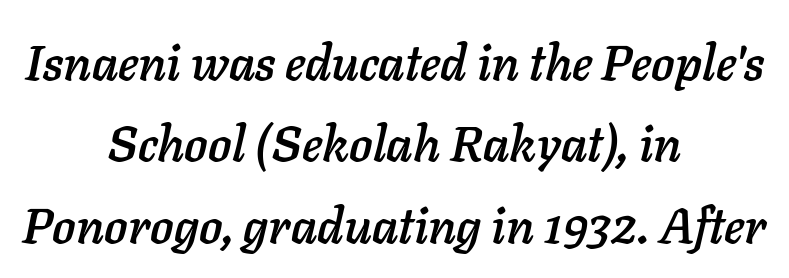
The image shows 49 px text type, italic (leaning right); set centered, normal line spacing (1.66x), normal letter spacing, not underlined; low stroke contrast and a medium x-height.
